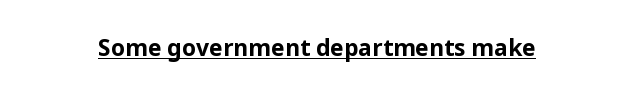
{"italic": "no", "bold": "yes", "underline": "yes", "letter_spacing": "normal", "letter_spacing_em": 0.0, "glyph_px": 23}
